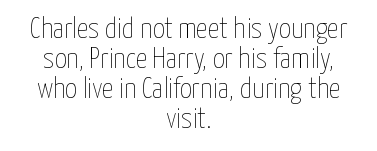
The image shows 29 px thin, condensed type, upright; set centered, tight line spacing (1.04x), normal letter spacing, not underlined; low stroke contrast and a medium x-height.
